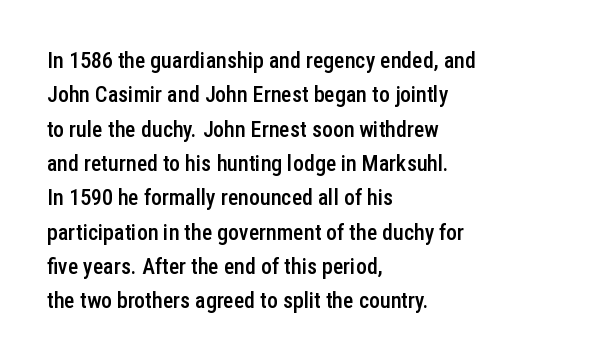
Q: Is the text bold? A: Semi-bold.
Q: Is the text italic (slanted)? A: No, it is upright.
Q: Is the text underlined? A: No.
Q: How is the paragraph aligned? A: Left-aligned.
Q: Is the spacing between letters normal or unusually wide? A: Normal.
Q: Is the spacing between lines tight, normal or loose? A: Normal.
